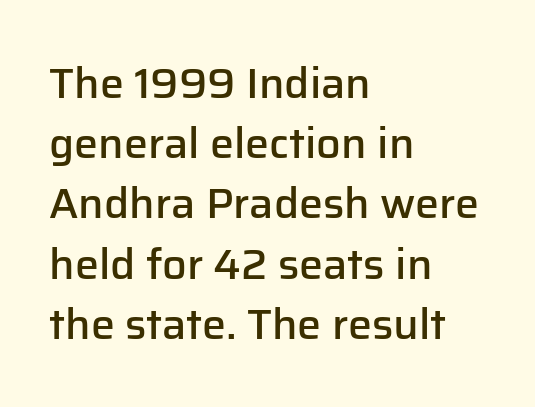
{"serif": "no", "italic": "no", "bold": "semi", "weight": "semibold", "width": "normal", "stroke_contrast": "low", "x_height": "medium", "monospaced": "no", "underline": "no", "align": "left", "line_spacing": "normal", "line_spacing_ratio": 1.4, "letter_spacing": "normal", "letter_spacing_em": 0.0, "glyph_px": 43}
